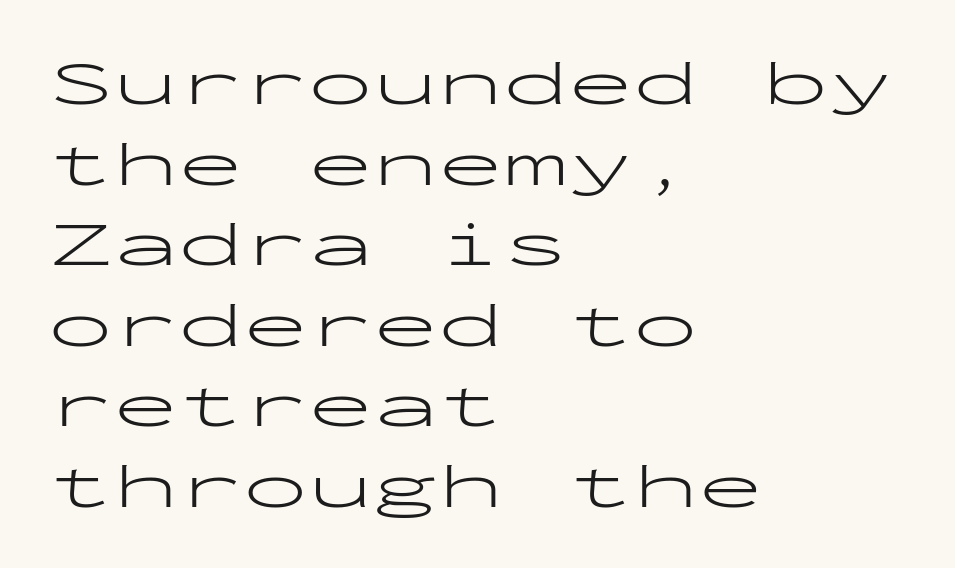
The image shows 65 px light, wide sans-serif type, upright, monospaced; set left-aligned, line spacing 1.24x, normal letter spacing, not underlined; low stroke contrast and a medium x-height.
